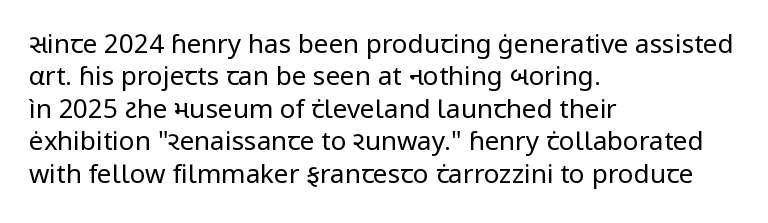
Q: Is the text bold? A: No.
Q: Is the text italic (slanted)? A: No, it is upright.
Q: Is the text underlined? A: No.
Q: How is the paragraph aligned? A: Left-aligned.
Q: Is the spacing between letters normal or unusually wide? A: Normal.
Q: Is the spacing between lines tight, normal or loose? A: Normal.
